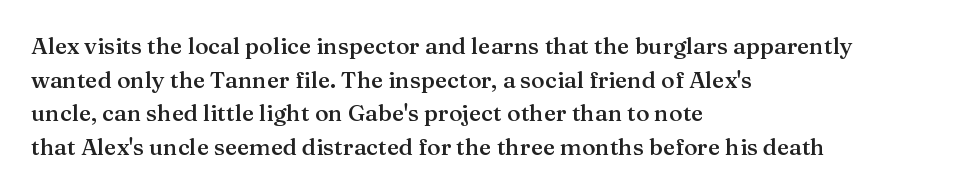
Is there any slant? The stems are plumb. Decoration check: the copy has no underline. Nothing unusual about the tracking: characters are spaced as the font intends. What weight is shown? A semibold, between regular and bold. The setting favours the left margin, as ordinary paragraphs usually do.
